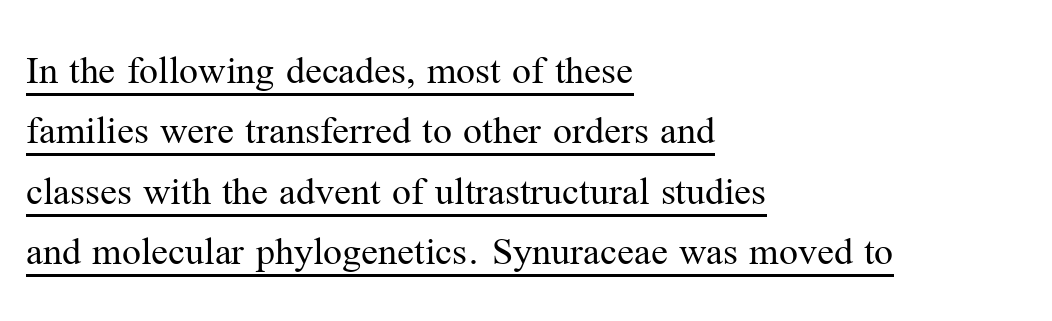
Q: Is the text bold? A: No.
Q: Is the text italic (slanted)? A: No, it is upright.
Q: Is the typeface a serif or a sans-serif typeface? A: Serif.
Q: Is the text underlined? A: Yes.
Q: How is the paragraph aligned? A: Left-aligned.
Q: Is the spacing between letters normal or unusually wide? A: Normal.
Q: Is the spacing between lines tight, normal or loose? A: Normal.
Q: Width (condensed, normal, or wide)? A: Normal.
Q: Stroke contrast? A: Medium.
Q: x-height? A: Medium.
Q: Monospaced? A: No.
